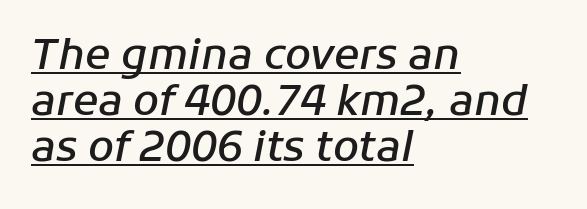
The image shows 42 px semibold type, italic (leaning right); set left-aligned, tight line spacing (1.09x), normal letter spacing, underlined; low stroke contrast and a medium x-height.
